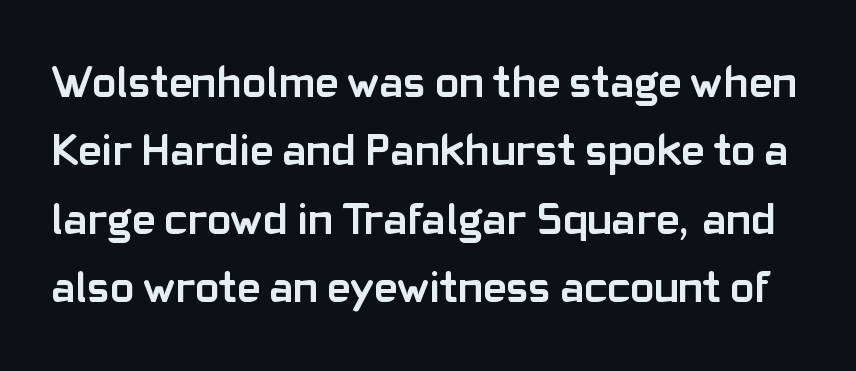
The image shows 45 px semibold sans-serif type, upright; set normal line spacing (1.52x), normal letter spacing, not underlined; low stroke contrast and a medium x-height.
